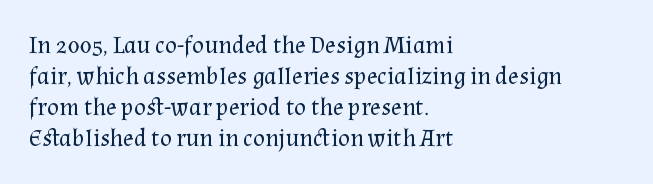
{"italic": "no", "bold": "no", "underline": "no", "align": "left", "line_spacing_ratio": 1.24, "letter_spacing": "normal", "letter_spacing_em": 0.0, "glyph_px": 25}
